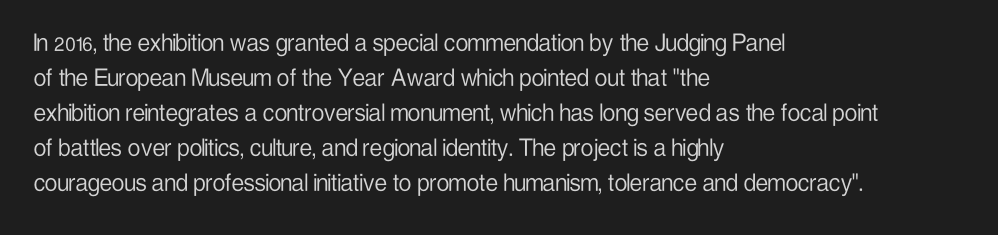
{"serif": "no", "italic": "no", "bold": "no", "weight": "light", "width": "condensed", "stroke_contrast": "low", "x_height": "medium", "monospaced": "no", "underline": "no", "align": "left", "line_spacing": "normal", "line_spacing_ratio": 1.25, "letter_spacing": "normal", "letter_spacing_em": 0.0, "glyph_px": 28}
